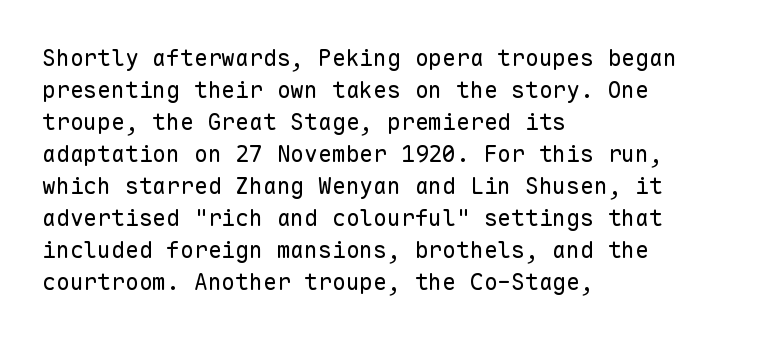
Q: Is the text bold? A: No.
Q: Is the text italic (slanted)? A: No, it is upright.
Q: Is the text underlined? A: No.
Q: How is the paragraph aligned? A: Left-aligned.
Q: Is the spacing between letters normal or unusually wide? A: Normal.
Q: Is the spacing between lines tight, normal or loose? A: Normal.
